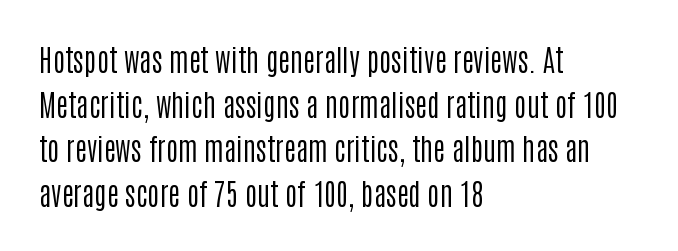
The ragged edge is on the right, which tells us the setting is flush left. Nope, no serifs anywhere on these letters. Letters rest on an invisible, unmarked baseline. Varying glyph widths throughout — classic text-font behaviour.
